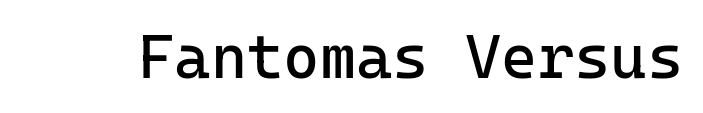
Tall strokes in this sample are plumb rather than angled. Words appear dense and cohesive because spacing is normal. Nobody drew a line under any word here. The strokes carry an ordinary text weight at most.
